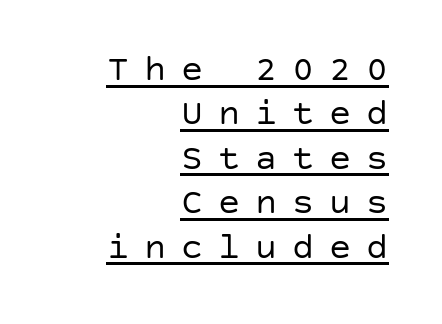
The image shows 37 px regular-weight sans-serif type, upright; set right-aligned, line spacing 1.2x, unusually wide letter spacing (+0.4 em), underlined; low stroke contrast and a large x-height.
